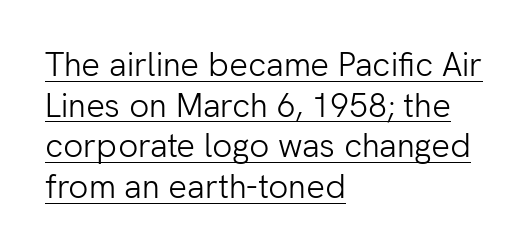
The image shows 33 px light sans-serif type, upright; set left-aligned, line spacing 1.23x, normal letter spacing, underlined; low stroke contrast and a medium x-height.
